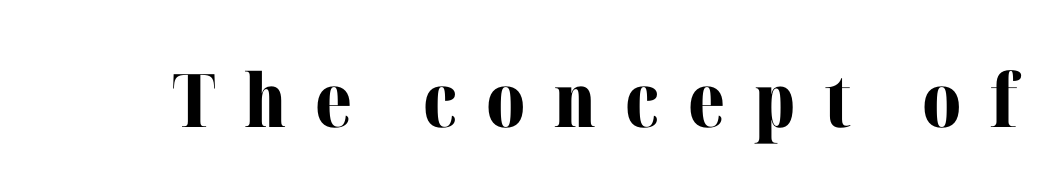
Words float on clear page, feet unadorned. The passage shown is typed in a proportional face where columns would drift. Emphasis by weight is at full strength: bold. Someone cranked the tracking dial way up on this one. The designer went with a serif here, giving each stem small feet. Vertical strokes here are truly vertical.
